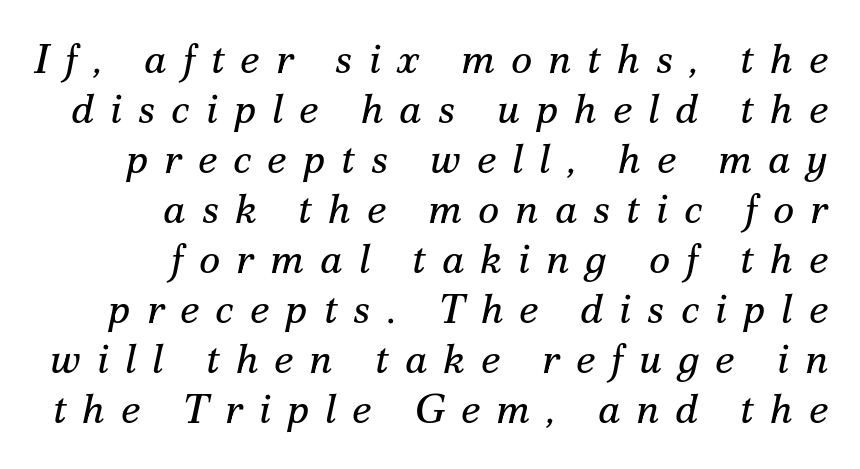
Q: Is the text bold? A: No.
Q: Is the text italic (slanted)? A: Yes, it leans right by about 12 degrees.
Q: Is the typeface a serif or a sans-serif typeface? A: Serif.
Q: Is the text underlined? A: No.
Q: How is the paragraph aligned? A: Right-aligned.
Q: Is the spacing between letters normal or unusually wide? A: Unusually wide.
Q: Width (condensed, normal, or wide)? A: Normal.
Q: Stroke contrast? A: Medium.
Q: x-height? A: Small.
Q: Monospaced? A: No.
